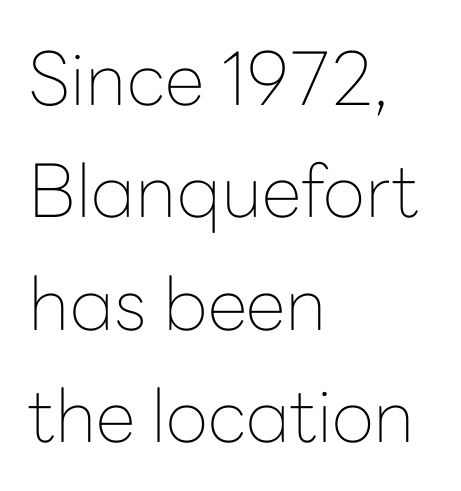
The image shows 73 px thin sans-serif type, upright; set left-aligned, normal line spacing (1.54x), normal letter spacing, not underlined; low stroke contrast and a medium x-height.
